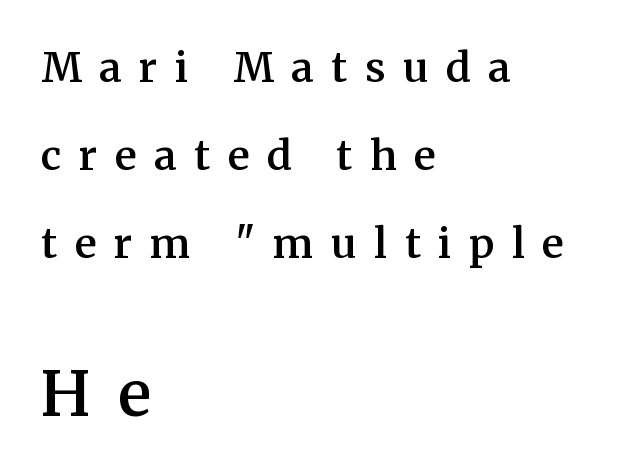
Here the designer chose a conventional face with non-uniform glyph widths. Does the type have serifs? Yes, each stem ends in a small foot. Words float on clear page, feet unadorned. This sample uses an upright cut, with every glyph sitting square on the baseline. The space between consecutive lines is lavish.
